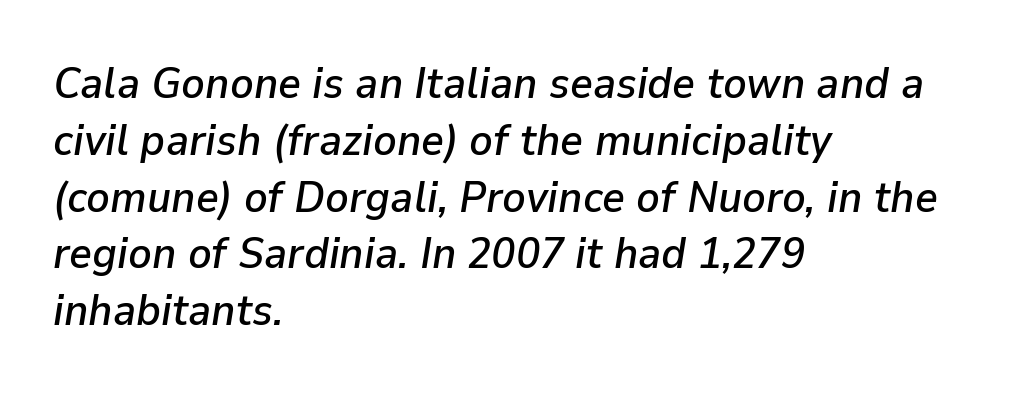
How are the letters spaced? Ordinarily, with no added tracking. Lines of text with bare space underneath. Notice how the stems are inclined rather than vertical — that's the hallmark of italics. Does the copy run flush right? No — it runs flush left.
